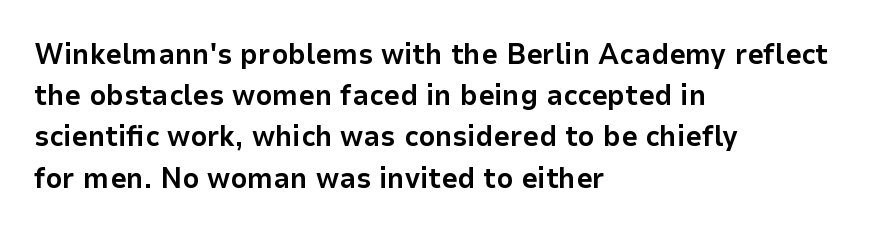
Reading down the block, your eye returns to a fixed left position each line. Evenly set lines give the paragraph a standard silhouette. The typography opts for an upright posture over an oblique one. Nothing unusual about the tracking: characters are spaced as the font intends. Rule under the text: the space is simply empty.
